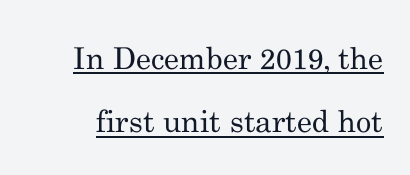
Q: Is the text bold? A: No.
Q: Is the text italic (slanted)? A: No, it is upright.
Q: Is the typeface a serif or a sans-serif typeface? A: Serif.
Q: Is the text underlined? A: Yes.
Q: Is the spacing between letters normal or unusually wide? A: Normal.
Q: Is the spacing between lines tight, normal or loose? A: Loose.
Q: Width (condensed, normal, or wide)? A: Normal.
Q: Stroke contrast? A: Medium.
Q: x-height? A: Small.
Q: Monospaced? A: No.
